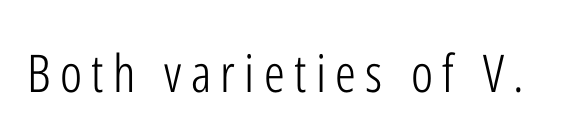
Q: Is the text bold? A: No.
Q: Is the text italic (slanted)? A: No, it is upright.
Q: Is the typeface a serif or a sans-serif typeface? A: Sans-serif.
Q: Is the text underlined? A: No.
Q: Width (condensed, normal, or wide)? A: Condensed.
Q: Stroke contrast? A: Low.
Q: x-height? A: Medium.
Q: Monospaced? A: No.
